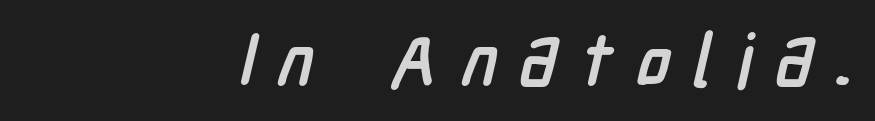
Q: Is the text bold? A: Yes.
Q: Is the typeface a serif or a sans-serif typeface? A: Sans-serif.
Q: Is the text underlined? A: No.
Q: How is the paragraph aligned? A: Right-aligned.
Q: Is the spacing between letters normal or unusually wide? A: Unusually wide.
Q: Width (condensed, normal, or wide)? A: Condensed.
Q: Stroke contrast? A: Low.
Q: x-height? A: Medium.
Q: Monospaced? A: No.
